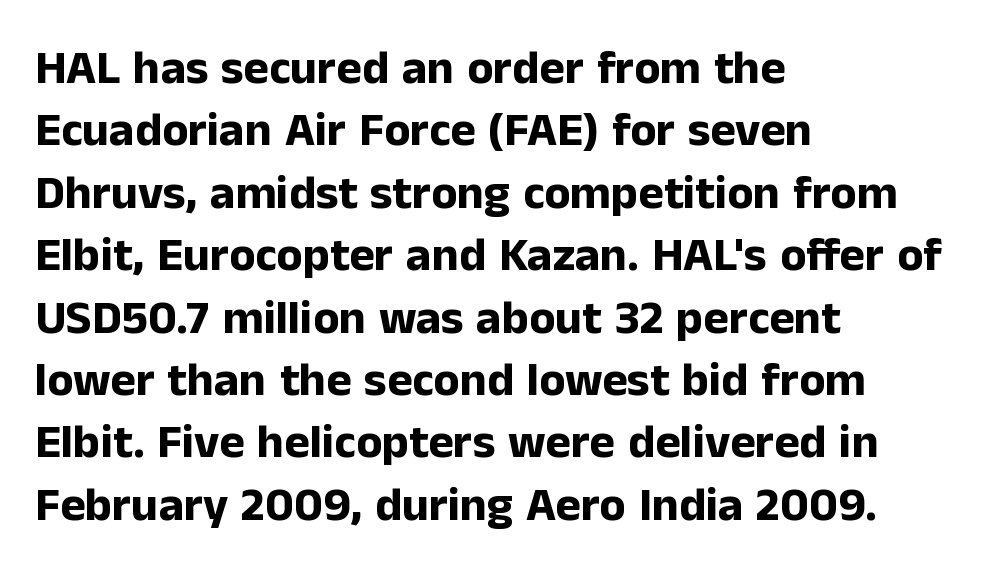
{"serif": "no", "italic": "no", "bold": "yes", "weight": "bold", "width": "normal", "stroke_contrast": "low", "x_height": "medium", "monospaced": "no", "underline": "no", "align": "left", "line_spacing": "normal", "line_spacing_ratio": 1.3, "letter_spacing": "normal", "letter_spacing_em": 0.0, "glyph_px": 48}
